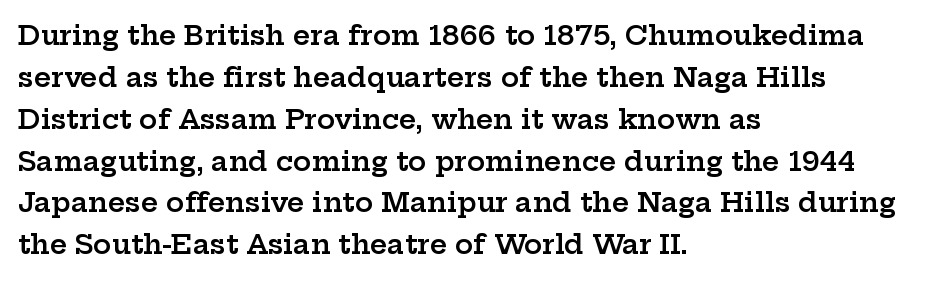
Q: Is the text bold? A: Semi-bold.
Q: Is the text italic (slanted)? A: No, it is upright.
Q: Is the text underlined? A: No.
Q: How is the paragraph aligned? A: Left-aligned.
Q: Is the spacing between letters normal or unusually wide? A: Normal.
Q: Is the spacing between lines tight, normal or loose? A: Normal.
